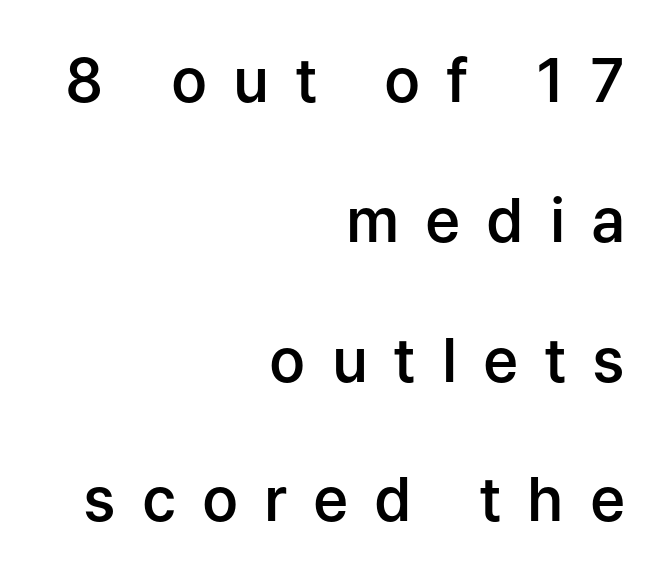
The image shows 60 px semibold sans-serif type, upright; set right-aligned, loose line spacing (2.33x), unusually wide letter spacing (+0.43 em), not underlined; low stroke contrast and a medium x-height.
